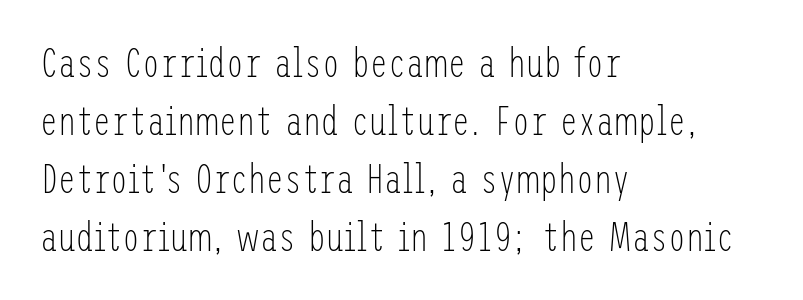
This rendering leaves character spacing at its baseline value. This reads as an unemphasized weight, regular at the heaviest. The lines sit at an ordinary, default distance from one another. Anything drawn beneath the words? Only blank space. The lines are quadded left. Look at the bottom of the vertical strokes: they stop flat, with no serifs.
